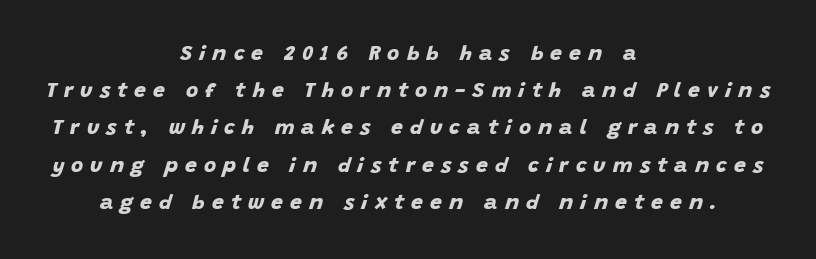
The image shows 21 px bold type; set centered, line spacing 1.77x, unusually wide letter spacing (+0.34 em), not underlined.
